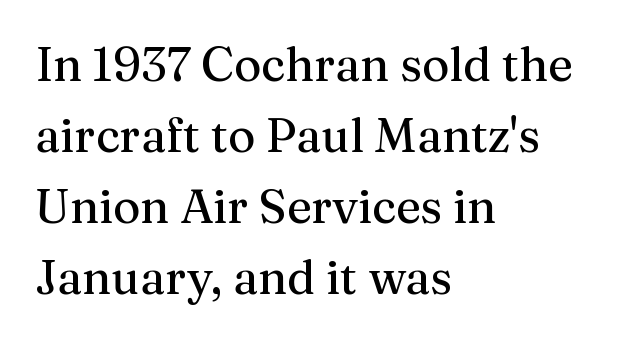
The image shows 47 px serif type, upright; set left-aligned, normal line spacing (1.51x), normal letter spacing, not underlined; medium stroke contrast and a medium x-height.
